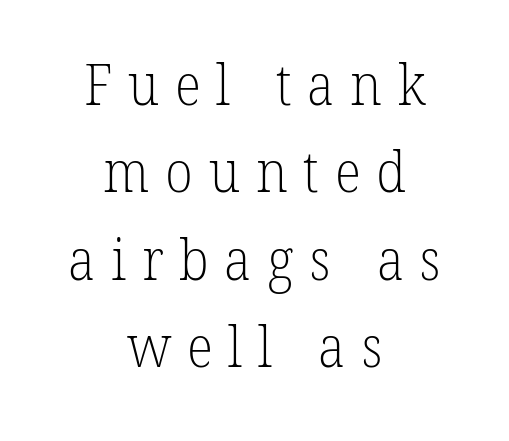
{"serif": "yes", "bold": "no", "weight": "light", "width": "normal", "stroke_contrast": "low", "x_height": "medium", "monospaced": "no", "underline": "no", "align": "center", "line_spacing": "normal", "line_spacing_ratio": 1.56, "letter_spacing": "wide", "letter_spacing_em": 0.28, "glyph_px": 56}
